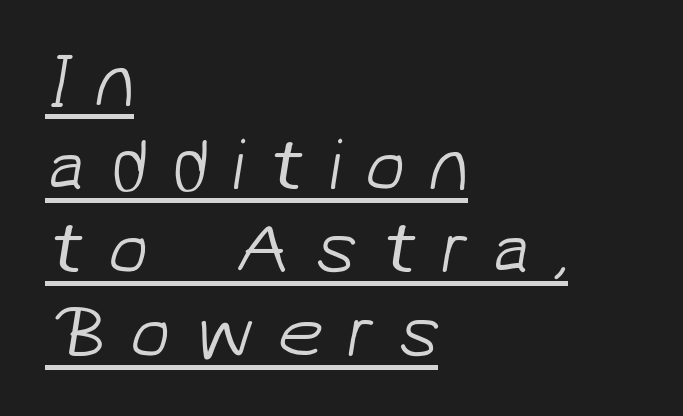
The image shows 74 px light sans-serif type; set left-aligned, tight line spacing (1.13x), unusually wide letter spacing (+0.32 em), underlined; low stroke contrast and a medium x-height.
